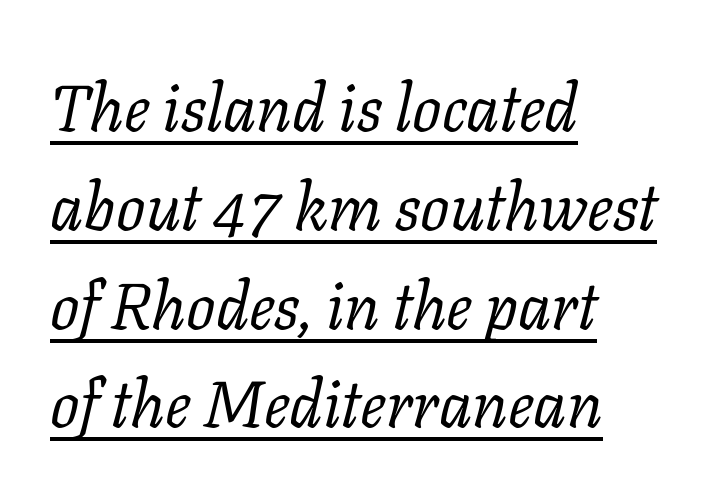
Q: Is the text bold? A: No.
Q: Is the text italic (slanted)? A: Yes, it leans right by about 11 degrees.
Q: Is the typeface a serif or a sans-serif typeface? A: Serif.
Q: Is the text underlined? A: Yes.
Q: How is the paragraph aligned? A: Left-aligned.
Q: Is the spacing between letters normal or unusually wide? A: Normal.
Q: Is the spacing between lines tight, normal or loose? A: Normal.
Q: Width (condensed, normal, or wide)? A: Normal.
Q: Stroke contrast? A: Low.
Q: x-height? A: Medium.
Q: Monospaced? A: No.
